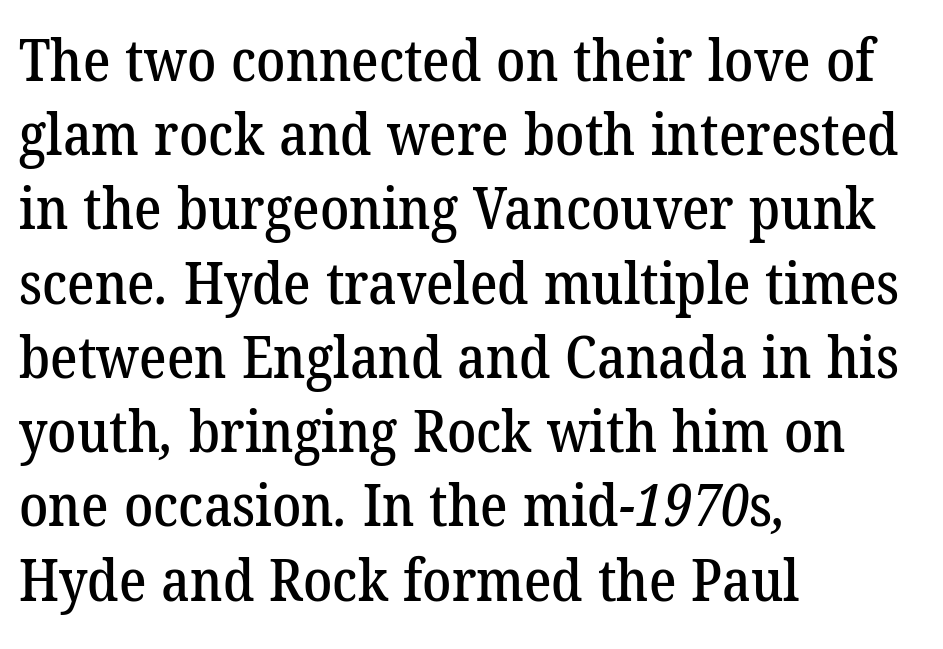
Q: Is the typeface a serif or a sans-serif typeface? A: Serif.
Q: Is the text underlined? A: No.
Q: How is the paragraph aligned? A: Left-aligned.
Q: Is the spacing between letters normal or unusually wide? A: Normal.
Q: Is the spacing between lines tight, normal or loose? A: Normal.
Q: Width (condensed, normal, or wide)? A: Normal.
Q: Stroke contrast? A: Low.
Q: x-height? A: Medium.
Q: Monospaced? A: No.
